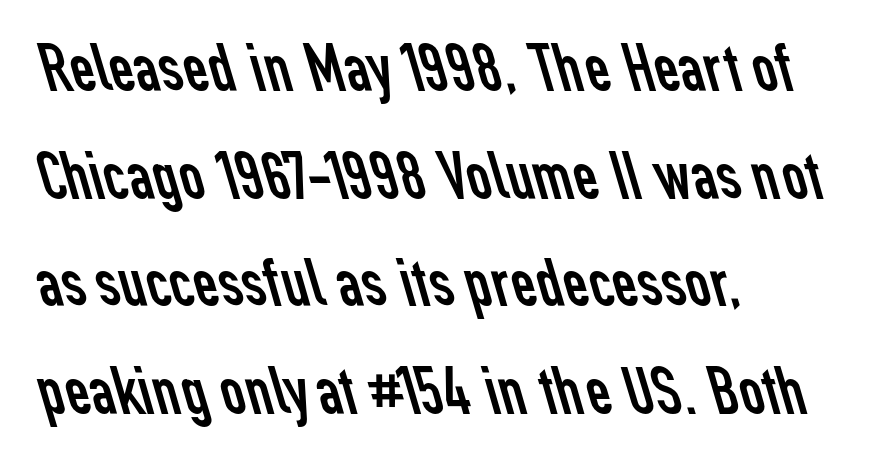
Q: Is the text bold? A: No.
Q: Is the typeface a serif or a sans-serif typeface? A: Sans-serif.
Q: Is the text underlined? A: No.
Q: How is the paragraph aligned? A: Left-aligned.
Q: Is the spacing between letters normal or unusually wide? A: Normal.
Q: Is the spacing between lines tight, normal or loose? A: Normal.
Q: Width (condensed, normal, or wide)? A: Normal.
Q: Stroke contrast? A: Low.
Q: x-height? A: Medium.
Q: Monospaced? A: No.
